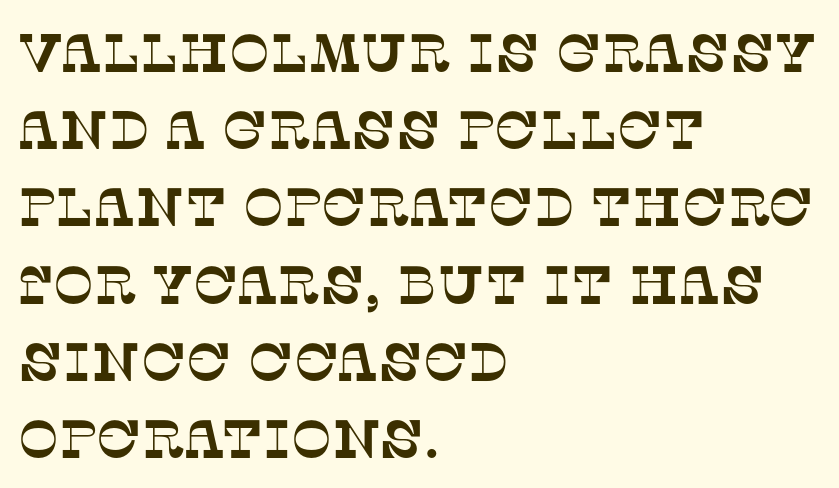
The tracking reads as untouched default to a designer's eye. Quick note: interline space is typical. Does the type have serifs? Yes, each stem ends in a small foot. The letters advance in unequal steps, a hallmark of proportional type. Anything drawn beneath the words? Only blank space.
